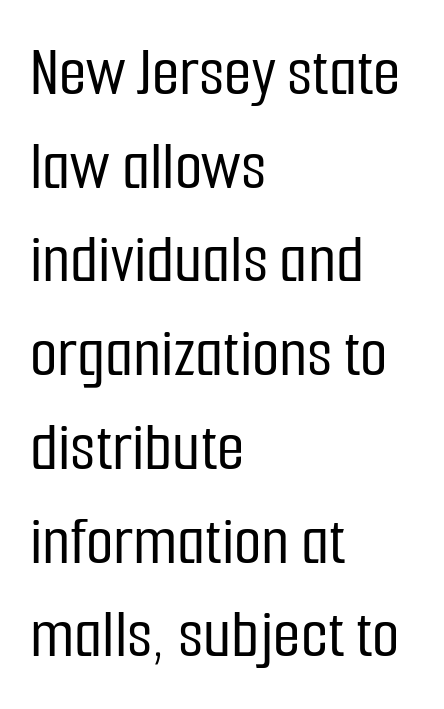
The image shows 71 px condensed sans-serif type, upright; set left-aligned, normal line spacing (1.32x), normal letter spacing, not underlined; low stroke contrast and a medium x-height.
